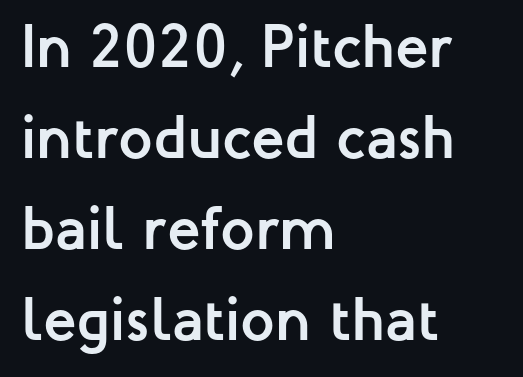
These lines stack with their left ends in a neat column. Type style note: lacks serifs. Look at the tracking — it's just the regular setting, nothing added. These words are printed bold, with thick strokes throughout.
